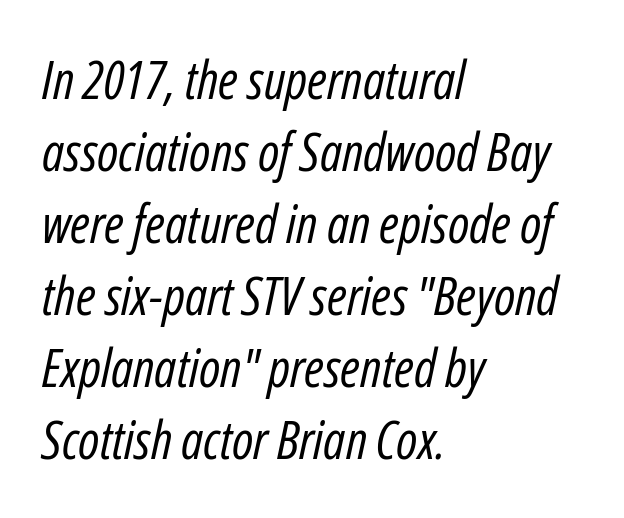
Q: Is the text bold? A: No.
Q: Is the text italic (slanted)? A: Yes, it leans right by about 12 degrees.
Q: Is the text underlined? A: No.
Q: How is the paragraph aligned? A: Left-aligned.
Q: Is the spacing between letters normal or unusually wide? A: Normal.
Q: Is the spacing between lines tight, normal or loose? A: Normal.
Q: Width (condensed, normal, or wide)? A: Condensed.
Q: Stroke contrast? A: Low.
Q: x-height? A: Medium.
Q: Monospaced? A: No.
